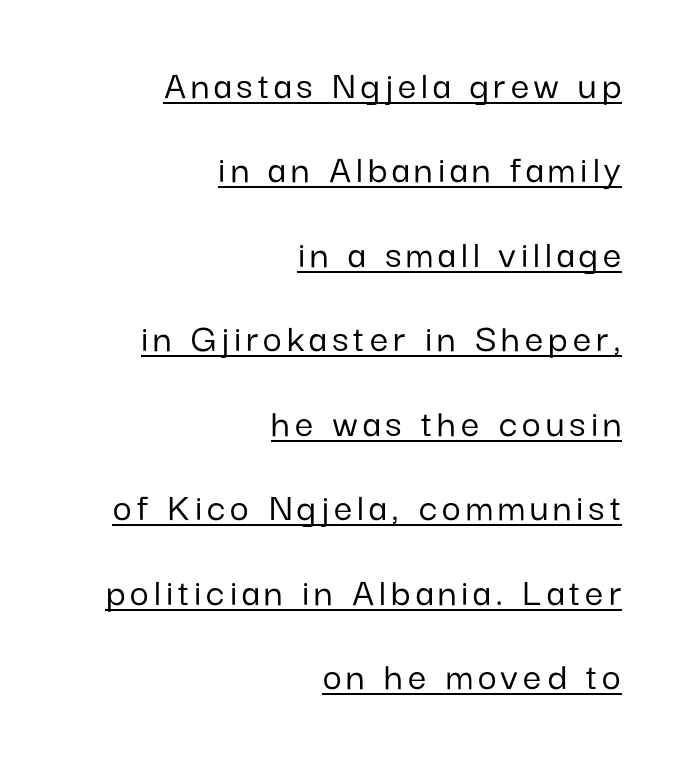
The image shows 41 px sans-serif type, upright; set right-aligned, loose line spacing (2.06x), underlined; low stroke contrast and a medium x-height.
